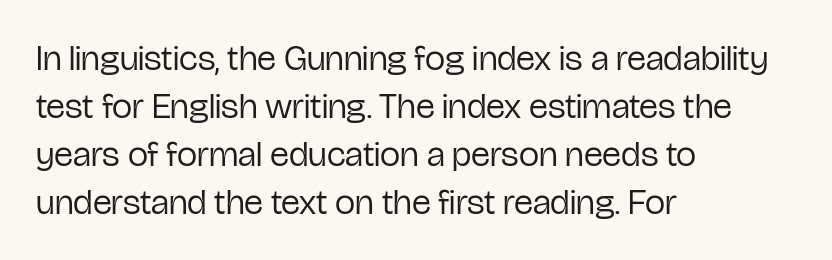
Short and long lines alike share a common starting point at left. Underlining? Definitely not there. Font category for this specimen: sans-serif. Proportional: the letters do not fall into vertical columns. The rendering keeps characters at their native spacing. No chunkiness to these letters — they're not bold.
